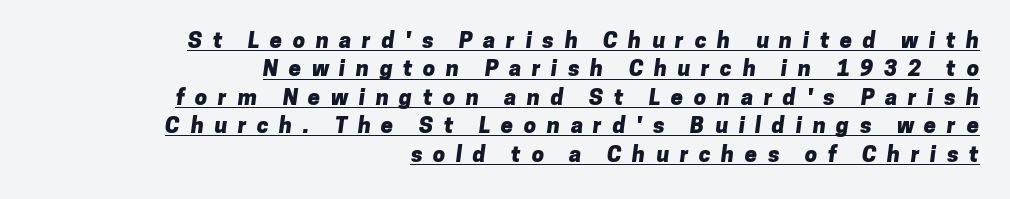
{"bold": "yes", "underline": "yes", "align": "right", "line_spacing": "normal", "line_spacing_ratio": 1.29, "letter_spacing": "wide", "letter_spacing_em": 0.48, "glyph_px": 22}
